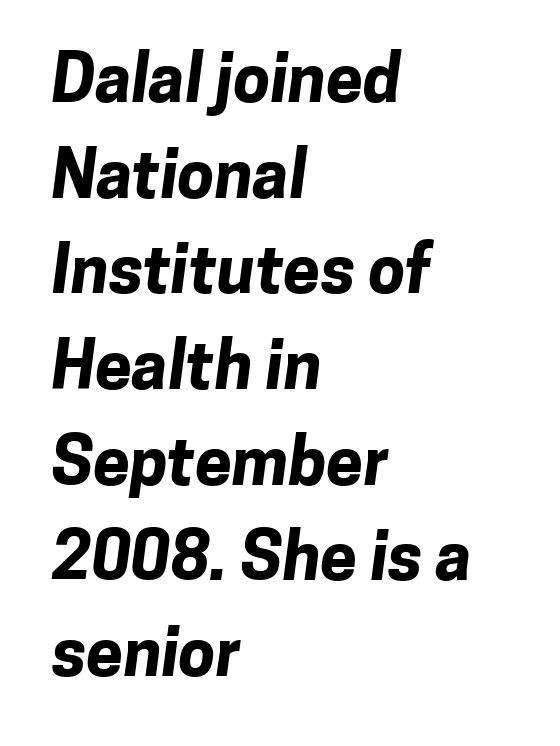
Q: Is the text bold? A: Yes.
Q: Is the typeface a serif or a sans-serif typeface? A: Sans-serif.
Q: Is the text underlined? A: No.
Q: How is the paragraph aligned? A: Left-aligned.
Q: Is the spacing between letters normal or unusually wide? A: Normal.
Q: Is the spacing between lines tight, normal or loose? A: Normal.
Q: Width (condensed, normal, or wide)? A: Normal.
Q: Stroke contrast? A: Low.
Q: x-height? A: Medium.
Q: Monospaced? A: No.
